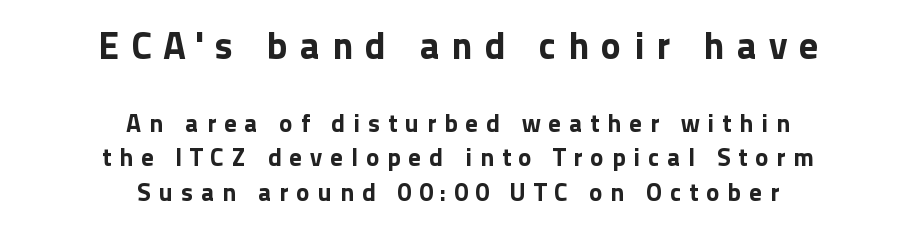
{"serif": "no", "italic": "no", "width": "normal", "stroke_contrast": "low", "x_height": "medium", "monospaced": "no", "underline": "no", "align": "center", "line_spacing": "normal", "line_spacing_ratio": 1.38, "letter_spacing": "wide", "letter_spacing_em": 0.32, "larger_block": "first", "size_ratio": 1.52, "glyph_px": 38}
